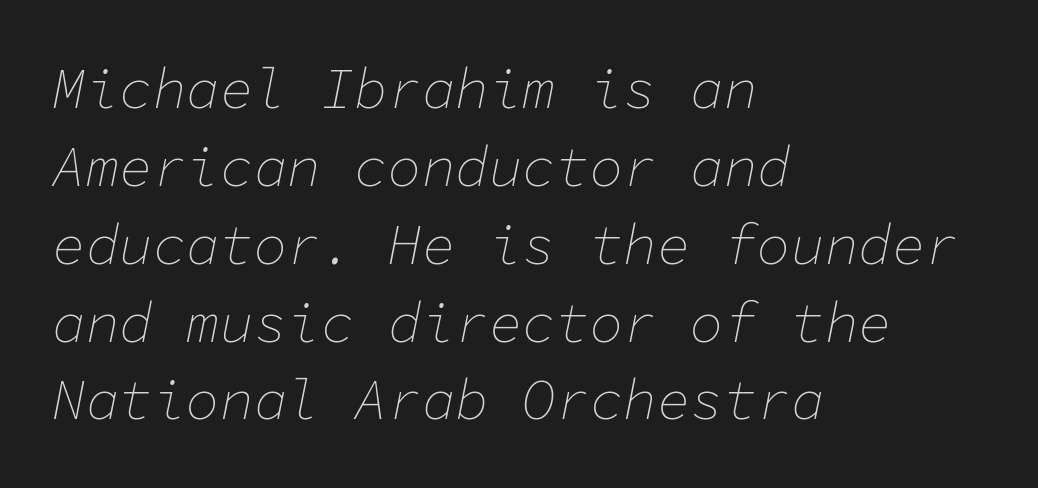
The image shows 56 px thin type, italic (leaning right), monospaced; set left-aligned, normal line spacing (1.39x), normal letter spacing, not underlined; low stroke contrast and a medium x-height.
